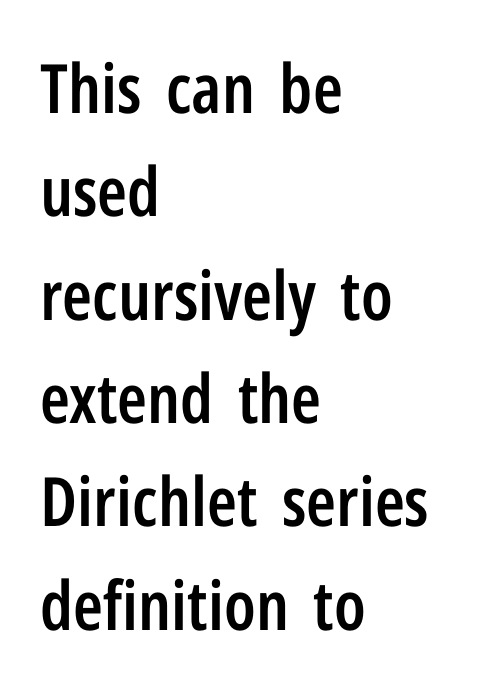
Q: Is the text bold? A: Semi-bold.
Q: Is the text italic (slanted)? A: No, it is upright.
Q: Is the typeface a serif or a sans-serif typeface? A: Sans-serif.
Q: Is the text underlined? A: No.
Q: How is the paragraph aligned? A: Left-aligned.
Q: Is the spacing between letters normal or unusually wide? A: Normal.
Q: Is the spacing between lines tight, normal or loose? A: Normal.
Q: Width (condensed, normal, or wide)? A: Condensed.
Q: Stroke contrast? A: Low.
Q: x-height? A: Medium.
Q: Monospaced? A: No.
